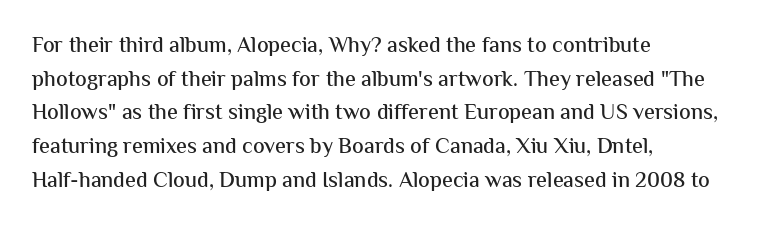
The image shows 22 px text type, upright; set left-aligned, normal line spacing (1.53x), normal letter spacing, not underlined.
